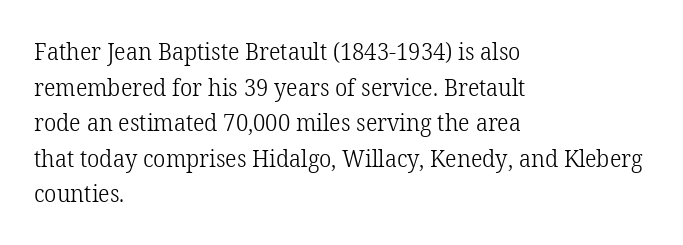
The image shows 24 px text type, upright; set left-aligned, normal line spacing (1.48x), normal letter spacing, not underlined.
